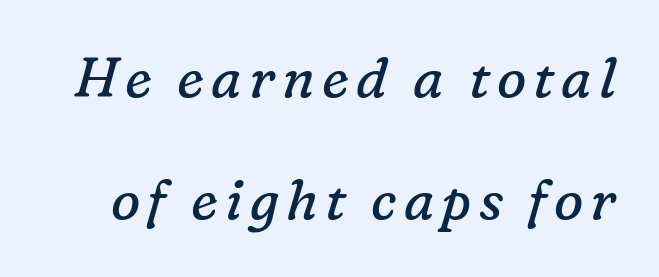
{"serif": "yes", "italic": "yes", "lean": "right", "slant_degrees": 16, "bold": "no", "weight": "regular", "width": "normal", "stroke_contrast": "low", "x_height": "medium", "monospaced": "no", "underline": "no", "line_spacing": "loose", "line_spacing_ratio": 2.21, "glyph_px": 55}
